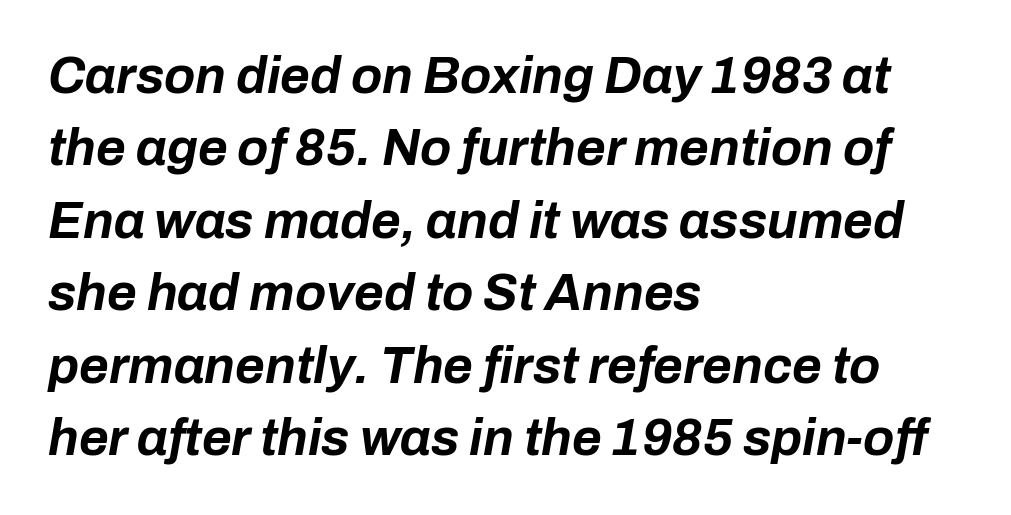
The whole block is typeset with a tilt. Words float on clear page, feet unadorned. Note the varied advance widths — an 'i' is clearly narrower than an 'm'. The paragraph shown leans on its left margin. The gaps between neighbouring characters are ordinary and unremarkable.
